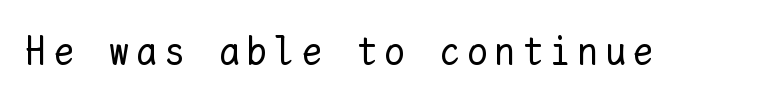
This is roman type, the default non-slanted kind. Do the characters align in a grid? Yes, the font is monospaced. The string is rendered with underlining switched off. The characters are drawn with everyday or finer stroke widths.
